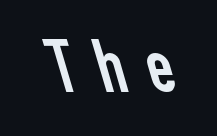
Q: Is the text bold? A: No.
Q: Is the typeface a serif or a sans-serif typeface? A: Sans-serif.
Q: Is the text underlined? A: No.
Q: Width (condensed, normal, or wide)? A: Normal.
Q: Stroke contrast? A: Low.
Q: x-height? A: Medium.
Q: Monospaced? A: No.
